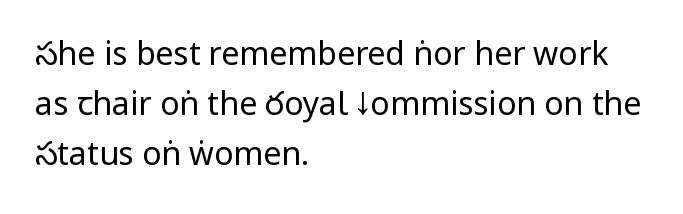
The image shows 32 px regular-weight, condensed sans-serif type, upright; set left-aligned, normal line spacing (1.56x), normal letter spacing, not underlined; low stroke contrast.
